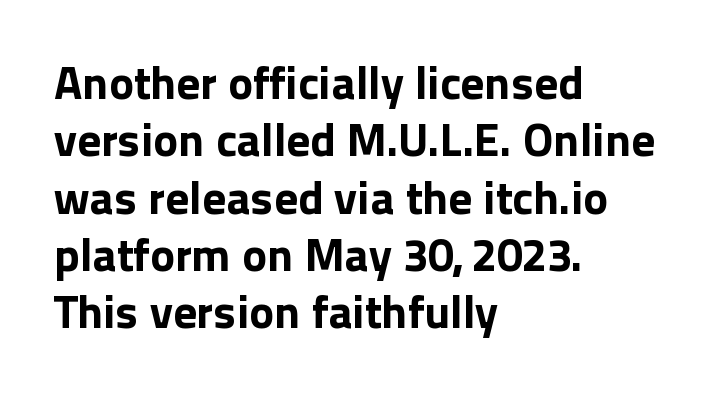
The image shows 47 px bold sans-serif type, upright; set left-aligned, line spacing 1.22x, normal letter spacing, not underlined; a medium x-height.
